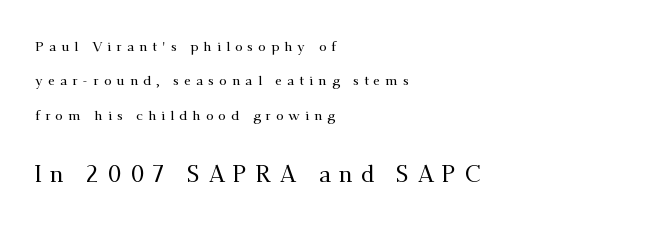
Alignment: flush left. Honestly, there is no underline to notice here at all. Line spacing here is loose. These two chunks differ in scale, with the bottom chunk taking the larger measure. The typography opts for an upright posture over an oblique one.
